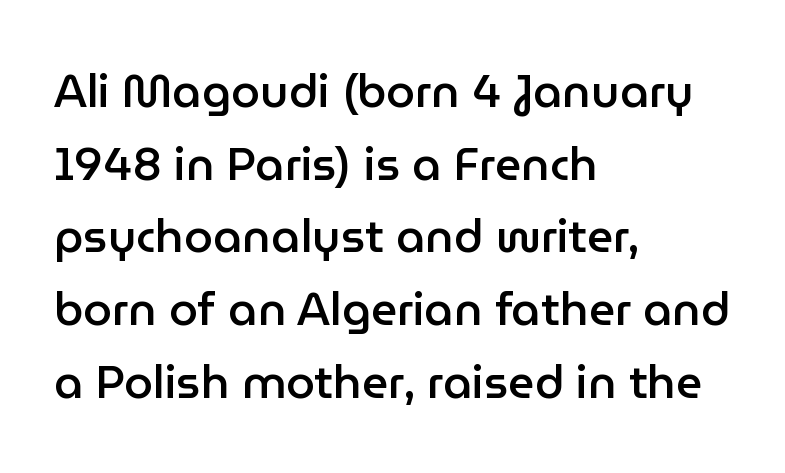
Q: Is the text bold? A: Semi-bold.
Q: Is the text italic (slanted)? A: No, it is upright.
Q: Is the typeface a serif or a sans-serif typeface? A: Sans-serif.
Q: Is the text underlined? A: No.
Q: How is the paragraph aligned? A: Left-aligned.
Q: Is the spacing between letters normal or unusually wide? A: Normal.
Q: Is the spacing between lines tight, normal or loose? A: Normal.
Q: Width (condensed, normal, or wide)? A: Normal.
Q: Stroke contrast? A: Low.
Q: x-height? A: Medium.
Q: Monospaced? A: No.
